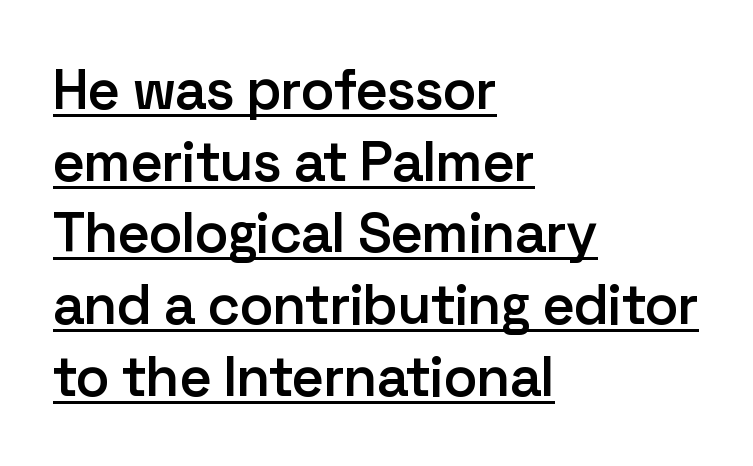
Looks like regular typesetting: each glyph gets only the width it needs. Ascenders rise straight up at ninety degrees. On the weight axis this lands at semibold, roughly 600. The face used here appears with an underline applied.
